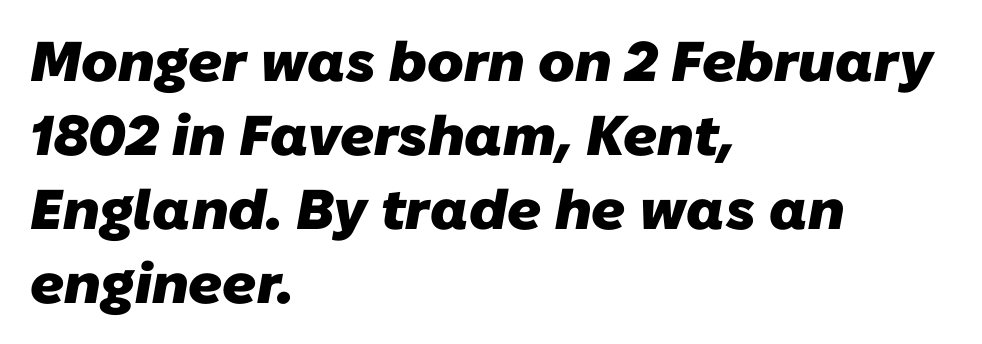
The image shows 56 px heavy sans-serif type; set left-aligned, normal line spacing (1.32x), normal letter spacing, not underlined; low stroke contrast and a medium x-height.
